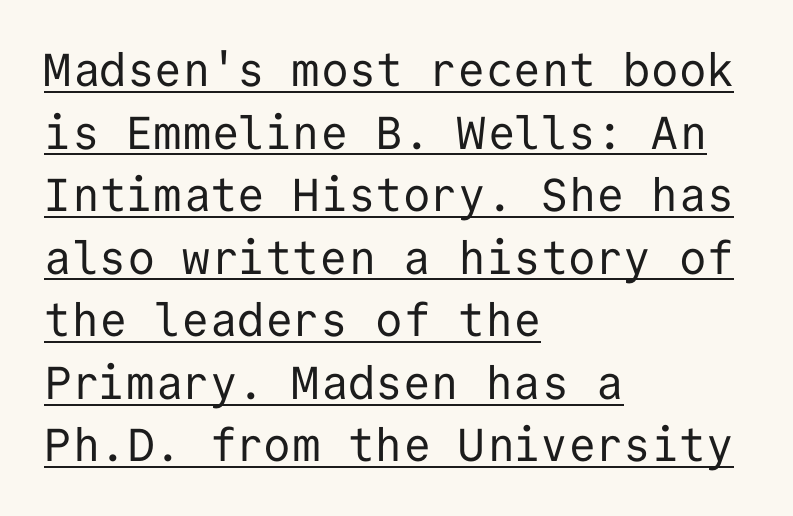
Is there an underline? Yes — a line sits under the letters. The rows are spaced the way most documents space them. The horizontal fit of the characters is conventional and even. The strokes carry an ordinary text weight at most. This is the regular roman posture of the typeface. The rendering uses typewriter-style spacing with identical character cells.
